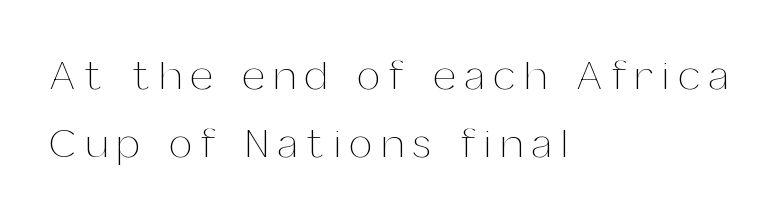
Q: Is the text bold? A: No.
Q: Is the text italic (slanted)? A: No, it is upright.
Q: Is the text underlined? A: No.
Q: How is the paragraph aligned? A: Left-aligned.
Q: Is the spacing between letters normal or unusually wide? A: Unusually wide.
Q: Is the spacing between lines tight, normal or loose? A: Normal.
Q: Width (condensed, normal, or wide)? A: Normal.
Q: Stroke contrast? A: Medium.
Q: x-height? A: Medium.
Q: Monospaced? A: No.
